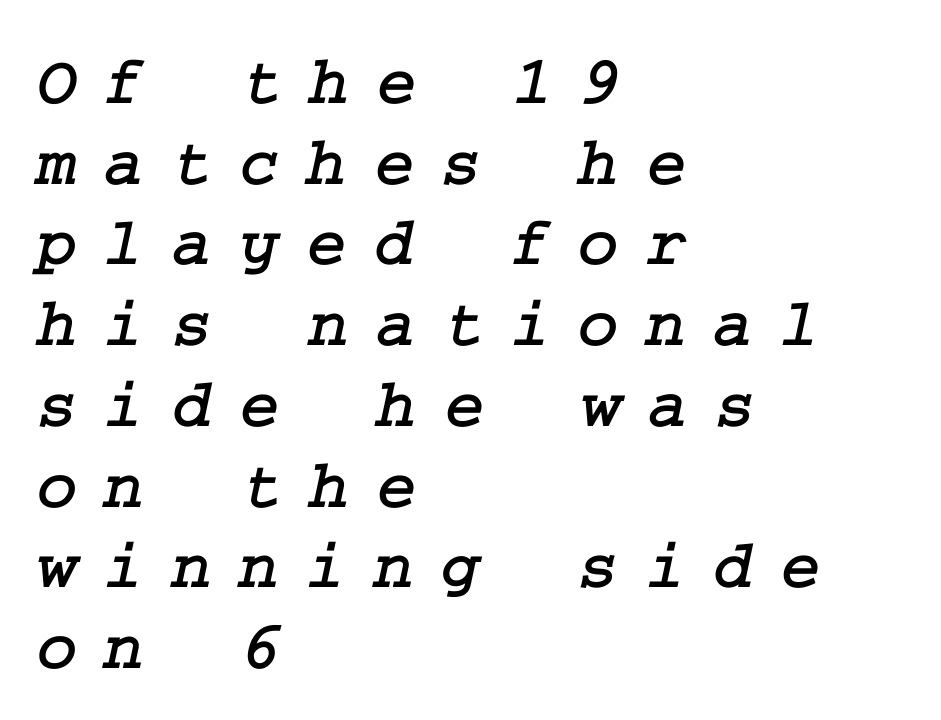
Q: Is the typeface a serif or a sans-serif typeface? A: Serif.
Q: Is the text underlined? A: No.
Q: How is the paragraph aligned? A: Left-aligned.
Q: Is the spacing between letters normal or unusually wide? A: Unusually wide.
Q: Width (condensed, normal, or wide)? A: Normal.
Q: Stroke contrast? A: Low.
Q: x-height? A: Medium.
